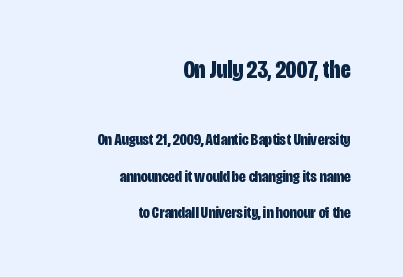
{"italic": "no", "bold": "yes", "underline": "no", "align": "right", "line_spacing": "loose", "line_spacing_ratio": 2.14, "letter_spacing": "normal", "letter_spacing_em": 0.0, "larger_block": "first", "size_ratio": 1.53, "glyph_px": 26}
